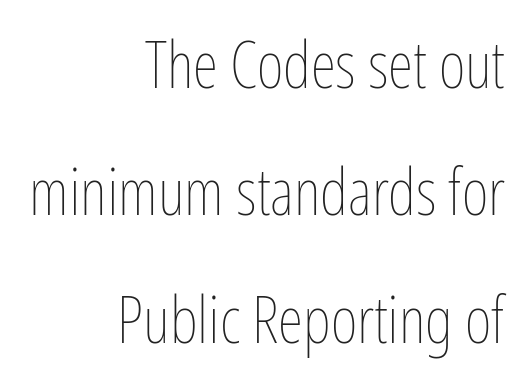
Q: Is the text bold? A: No.
Q: Is the text italic (slanted)? A: No, it is upright.
Q: Is the text underlined? A: No.
Q: How is the paragraph aligned? A: Right-aligned.
Q: Is the spacing between letters normal or unusually wide? A: Normal.
Q: Is the spacing between lines tight, normal or loose? A: Loose.
Q: Width (condensed, normal, or wide)? A: Condensed.
Q: Stroke contrast? A: Low.
Q: x-height? A: Medium.
Q: Monospaced? A: No.
